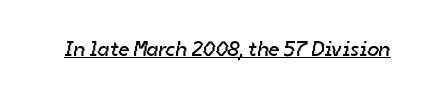
The image shows 21 px text type; set normal letter spacing, underlined.
